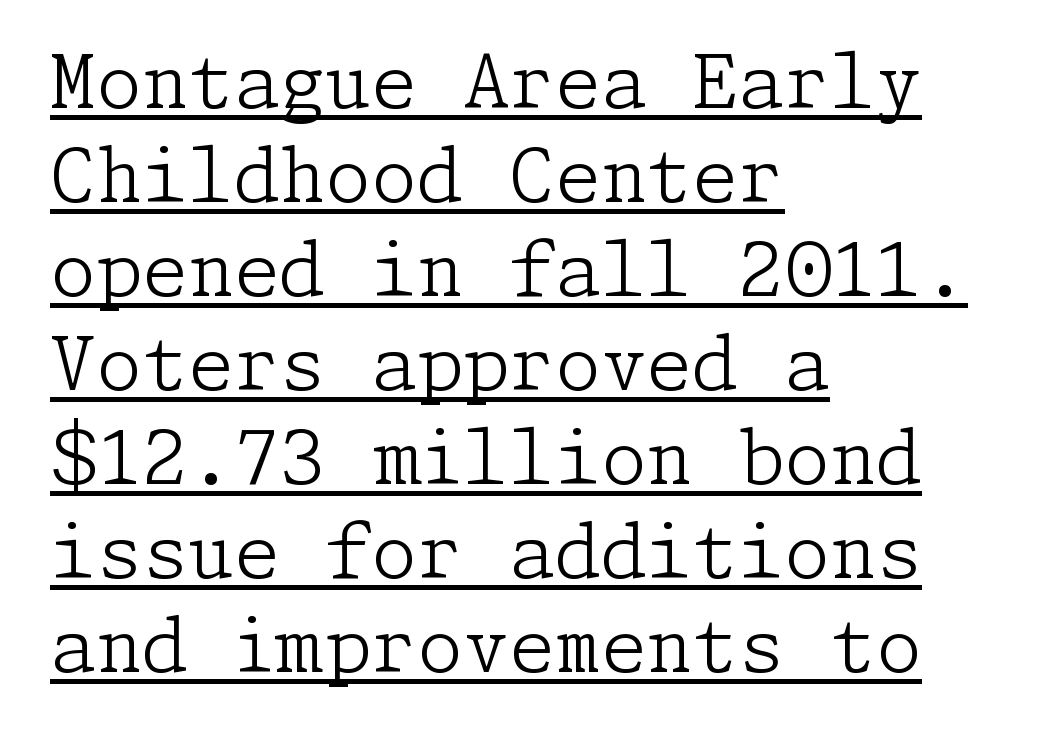
The weight tops out at a normal text grade. Tracking value appears to be zero — textbook default spacing. Like a heading marked for emphasis, these lines bear an underscore. The letters carry serifs — small finishing strokes at the ends of their stems.
